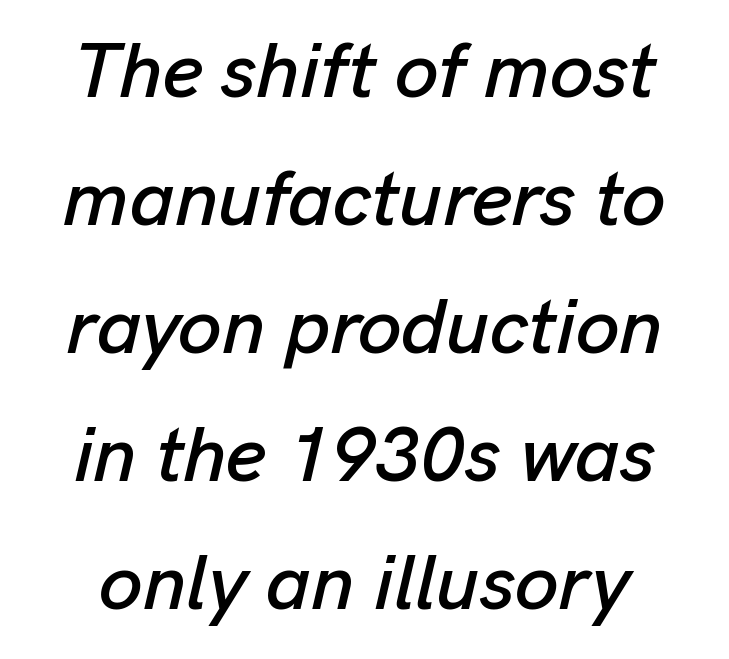
The image shows 78 px text type, italic (leaning right); set normal line spacing (1.64x), normal letter spacing, not underlined; low stroke contrast and a medium x-height.
